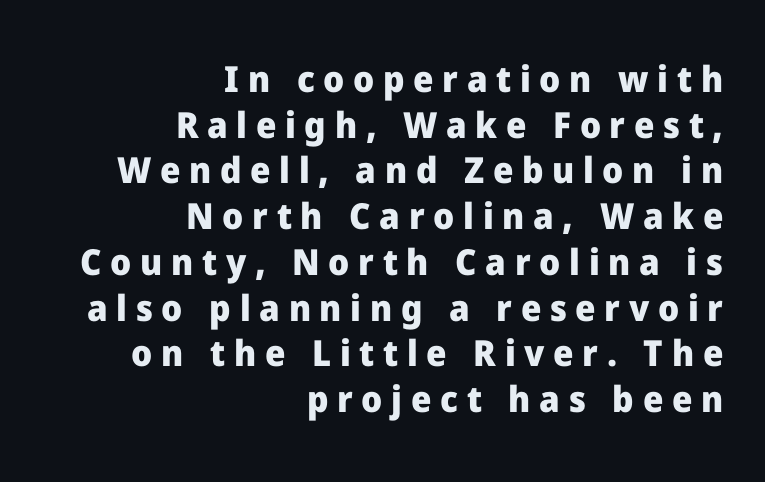
{"serif": "no", "italic": "no", "bold": "yes", "weight": "heavy", "width": "normal", "stroke_contrast": "low", "x_height": "medium", "monospaced": "no", "underline": "no", "align": "right", "line_spacing": "normal", "line_spacing_ratio": 1.27, "letter_spacing": "wide", "letter_spacing_em": 0.24, "glyph_px": 36}
